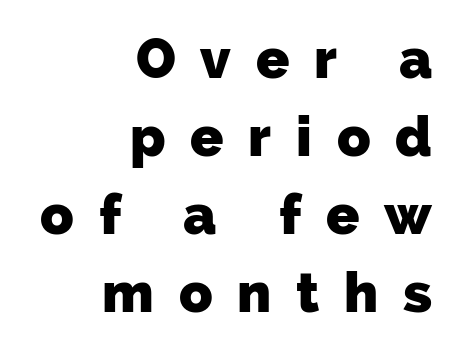
Q: Is the text bold? A: Yes.
Q: Is the typeface a serif or a sans-serif typeface? A: Sans-serif.
Q: Is the text underlined? A: No.
Q: How is the paragraph aligned? A: Right-aligned.
Q: Is the spacing between letters normal or unusually wide? A: Unusually wide.
Q: Is the spacing between lines tight, normal or loose? A: Normal.
Q: Width (condensed, normal, or wide)? A: Normal.
Q: Stroke contrast? A: Low.
Q: x-height? A: Medium.
Q: Monospaced? A: No.
